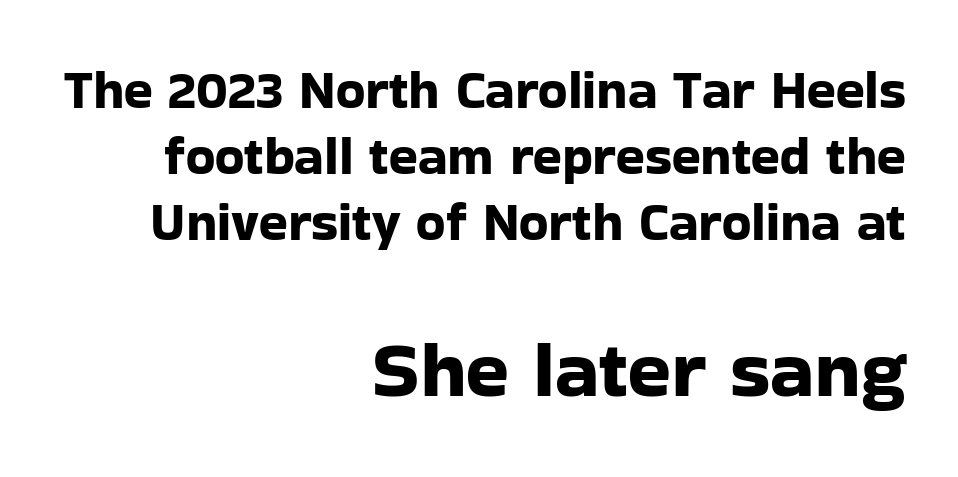
The image shows 79 px sans-serif type, upright; set right-aligned, normal line spacing (1.25x), normal letter spacing, not underlined; the second (bottom) block is 1.49x larger; low stroke contrast and a medium x-height.
